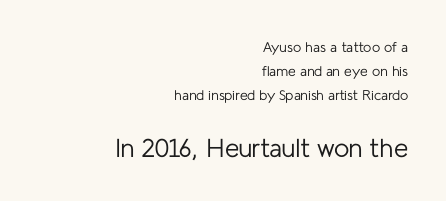
Weight: in the light-to-regular range. The type sits square on the baseline with zero lean. Words appear dense and cohesive because spacing is normal. The lower block of text is set noticeably larger than the block above it.
